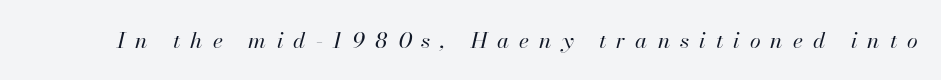
The image shows 22 px text type, italic (leaning right); set unusually wide letter spacing (+0.46 em), not underlined.
